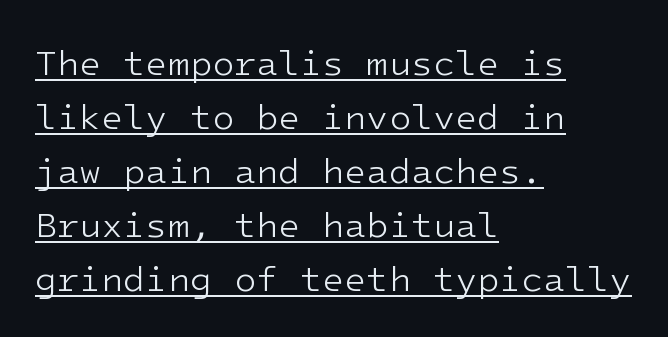
Q: Is the text bold? A: No.
Q: Is the text italic (slanted)? A: No, it is upright.
Q: Is the typeface a serif or a sans-serif typeface? A: Sans-serif.
Q: Is the text underlined? A: Yes.
Q: How is the paragraph aligned? A: Left-aligned.
Q: Is the spacing between letters normal or unusually wide? A: Normal.
Q: Is the spacing between lines tight, normal or loose? A: Normal.
Q: Width (condensed, normal, or wide)? A: Normal.
Q: Stroke contrast? A: Low.
Q: x-height? A: Medium.
